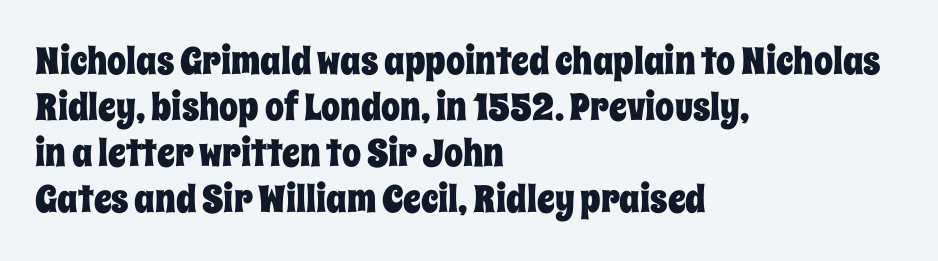
{"italic": "no", "width": "condensed", "stroke_contrast": "low", "x_height": "large", "monospaced": "no", "underline": "no", "align": "left", "line_spacing_ratio": 1.21, "letter_spacing": "normal", "letter_spacing_em": 0.0, "glyph_px": 38}
